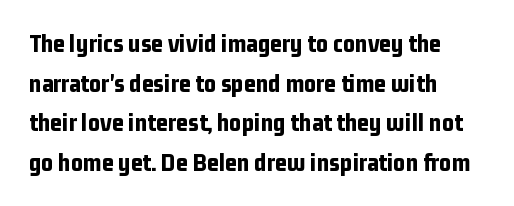
Q: Is the text bold? A: Yes.
Q: Is the text italic (slanted)? A: No, it is upright.
Q: Is the text underlined? A: No.
Q: How is the paragraph aligned? A: Left-aligned.
Q: Is the spacing between letters normal or unusually wide? A: Normal.
Q: Is the spacing between lines tight, normal or loose? A: Normal.
